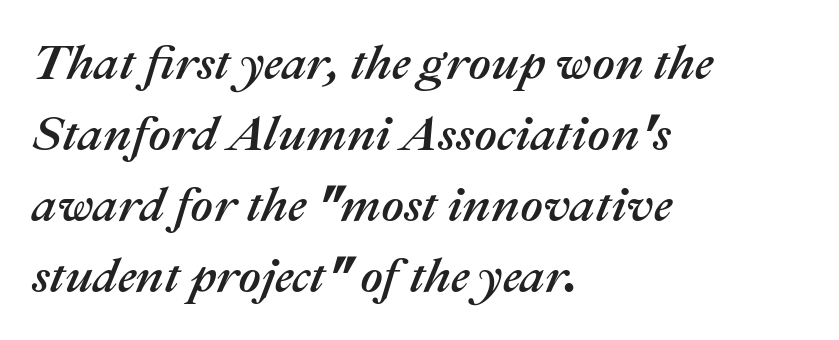
The image shows 49 px text type, italic (leaning right); set left-aligned, normal line spacing (1.45x), normal letter spacing, not underlined; medium stroke contrast and a medium x-height.
